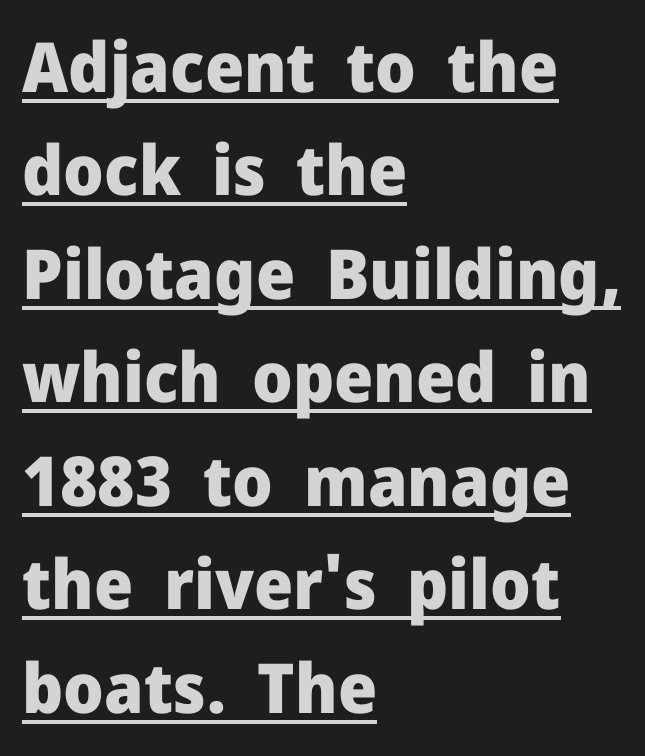
Q: Is the text bold? A: Yes.
Q: Is the text italic (slanted)? A: No, it is upright.
Q: Is the typeface a serif or a sans-serif typeface? A: Sans-serif.
Q: Is the text underlined? A: Yes.
Q: How is the paragraph aligned? A: Left-aligned.
Q: Is the spacing between letters normal or unusually wide? A: Normal.
Q: Is the spacing between lines tight, normal or loose? A: Normal.
Q: Width (condensed, normal, or wide)? A: Normal.
Q: Stroke contrast? A: Low.
Q: x-height? A: Medium.
Q: Monospaced? A: No.
